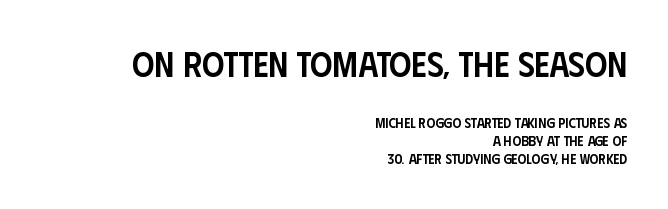
The image shows 35 px semibold, condensed sans-serif type, upright; set right-aligned, normal line spacing (1.27x), normal letter spacing, not underlined; the first (top) block is 2.5x larger; low stroke contrast and a large x-height.
